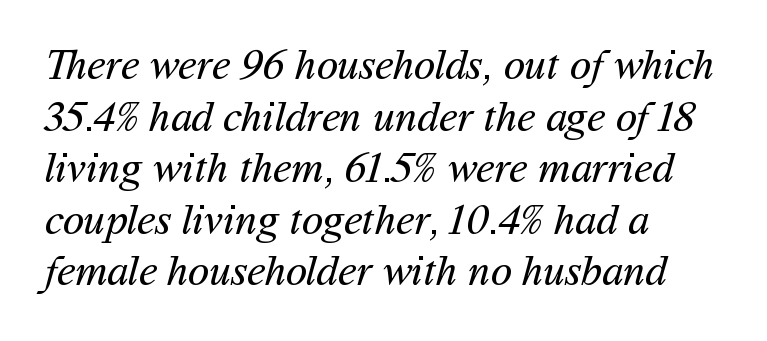
The image shows 43 px regular-weight sans-serif type; set left-aligned, line spacing 1.2x, normal letter spacing, not underlined; medium stroke contrast and a medium x-height.
